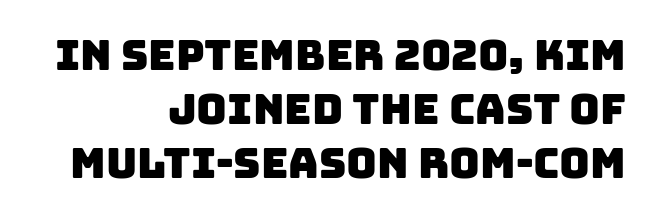
Q: Is the typeface a serif or a sans-serif typeface? A: Sans-serif.
Q: Is the text underlined? A: No.
Q: How is the paragraph aligned? A: Right-aligned.
Q: Is the spacing between letters normal or unusually wide? A: Normal.
Q: Is the spacing between lines tight, normal or loose? A: Normal.
Q: Width (condensed, normal, or wide)? A: Normal.
Q: Stroke contrast? A: Low.
Q: x-height? A: Large.
Q: Monospaced? A: No.
